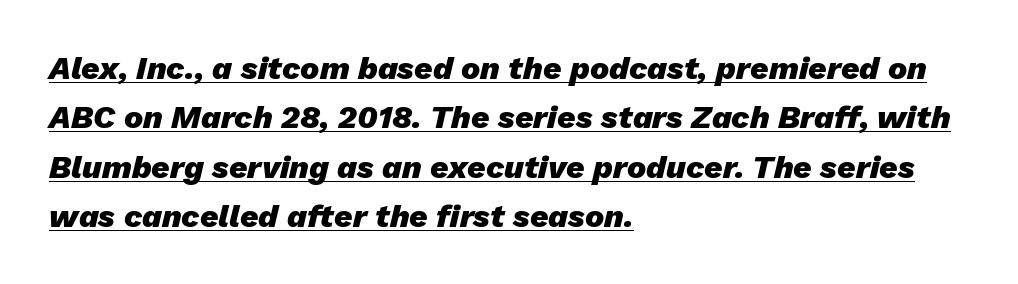
Does a line run under the words? Yes, clearly. Is the type slanted? Yes — the strokes lean at a clear angle. This rendering leaves character spacing at its baseline value. Reading down the block, your eye returns to a fixed left position each line.
